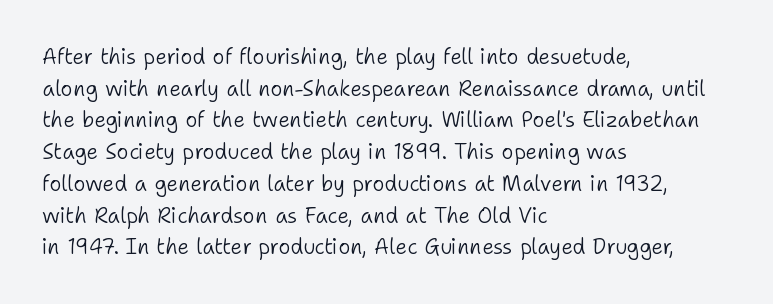
The image shows 21 px text type, upright; set left-aligned, normal line spacing (1.51x), normal letter spacing, not underlined.
